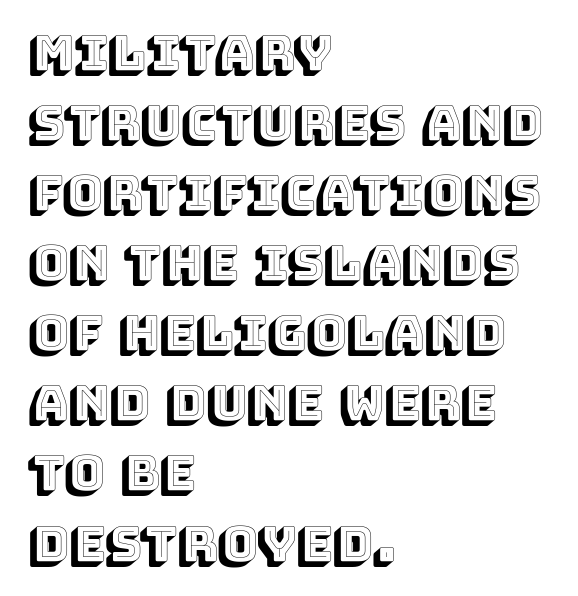
The horizontal fit of the characters is conventional and even. Rows of type keep a routine distance in the vertical direction. A typesetter would call this proportional, since set widths differ per character. This rendering uses left alignment, leaving the right contour irregular. Beneath every word, the page is bare.
